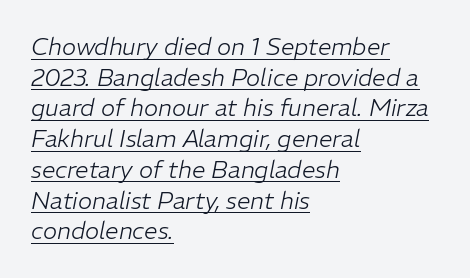
{"italic": "yes", "lean": "right", "slant_degrees": 11, "bold": "no", "underline": "yes", "align": "left", "line_spacing": "normal", "line_spacing_ratio": 1.28, "letter_spacing": "normal", "letter_spacing_em": 0.0, "glyph_px": 24}
